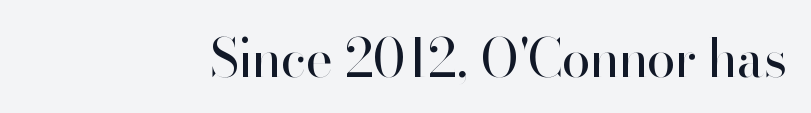
The face used here is proportionally spaced, like ordinary book or web type. Type style note: lacks serifs. Characters follow at the spacing the type designer built in. Ordinary non-slanted type is in use. No chunkiness to these letters — they're not bold.
